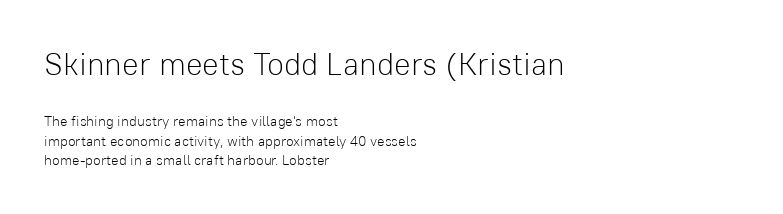
{"serif": "no", "italic": "no", "bold": "no", "weight": "light", "width": "normal", "stroke_contrast": "low", "x_height": "medium", "monospaced": "no", "underline": "no", "align": "left", "line_spacing": "normal", "line_spacing_ratio": 1.4, "letter_spacing": "normal", "letter_spacing_em": 0.0, "larger_block": "first", "size_ratio": 2.21, "glyph_px": 31}
